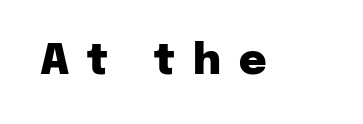
The image shows 42 px heavy sans-serif type, upright; set unusually wide letter spacing (+0.42 em), not underlined; low stroke contrast and a medium x-height.
